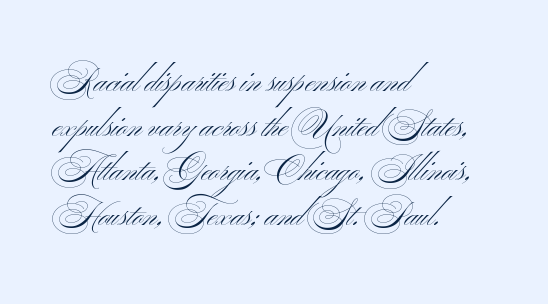
Q: Is the text bold? A: No.
Q: Is the typeface a serif or a sans-serif typeface? A: Sans-serif.
Q: Is the text underlined? A: No.
Q: How is the paragraph aligned? A: Left-aligned.
Q: Is the spacing between letters normal or unusually wide? A: Normal.
Q: Is the spacing between lines tight, normal or loose? A: Normal.
Q: Width (condensed, normal, or wide)? A: Wide.
Q: Stroke contrast? A: Medium.
Q: x-height? A: Small.
Q: Monospaced? A: No.
